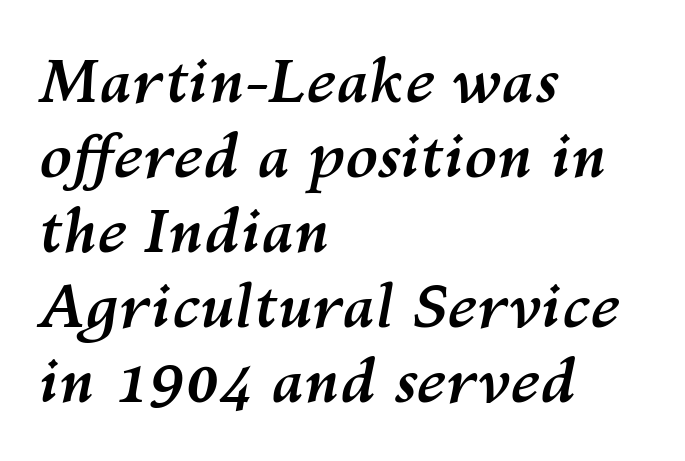
The whole block is typeset with a tilt. The rendering uses natural spacing where letterforms have individual widths. The setting favours the left margin, as ordinary paragraphs usually do. In terms of leading, this rendering sits right in the middle.
